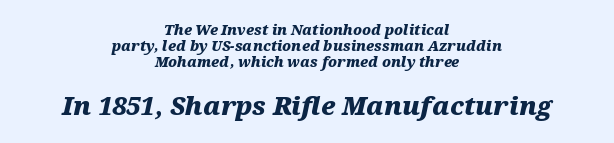
The image shows 25 px bold type, italic (leaning right); set centered, tight line spacing (1.14x), normal letter spacing, not underlined; the second (bottom) block is 1.79x larger.
